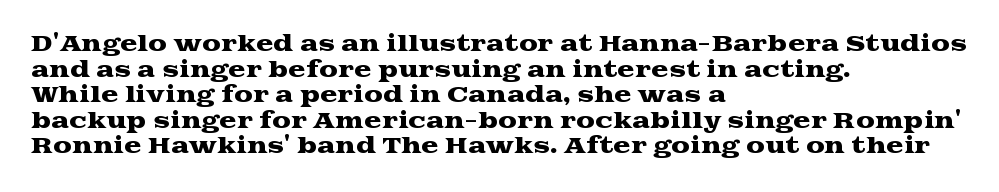
Line beginnings align vertically; line endings do not. Posture: vertical. A typesetter would call this zero additional tracking. The baseline area is clear.
